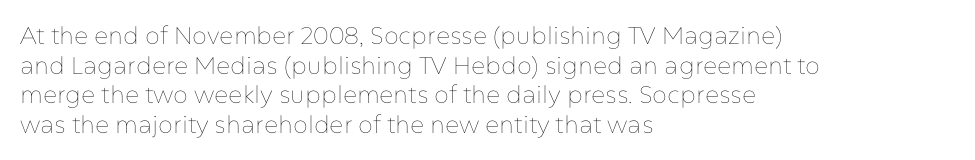
The image shows 24 px text type, upright; set left-aligned, line spacing 1.23x, normal letter spacing, not underlined.
